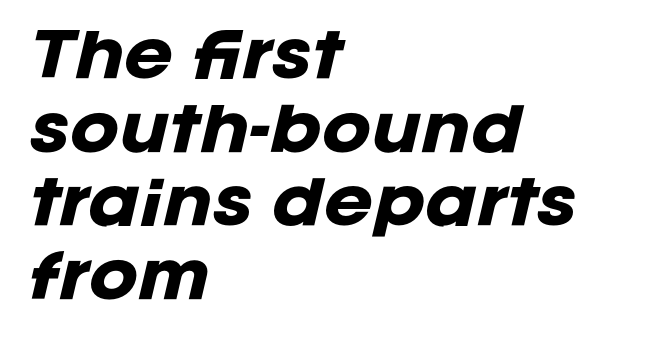
Spacing verdict: proportional, widths tailored to each character. Set as a true bold cut, around the 700 mark. Does the lettering tilt? It does — this is italic. Baseline-to-baseline distance is the conventional proportion of letter height. The compositor pushed each line to the left boundary.
